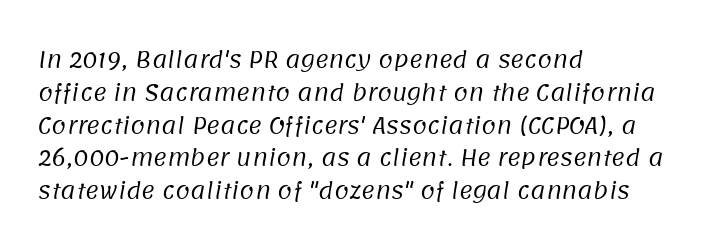
{"bold": "no", "underline": "no", "align": "left", "line_spacing": "normal", "line_spacing_ratio": 1.56, "letter_spacing": "normal", "letter_spacing_em": 0.0, "glyph_px": 21}
